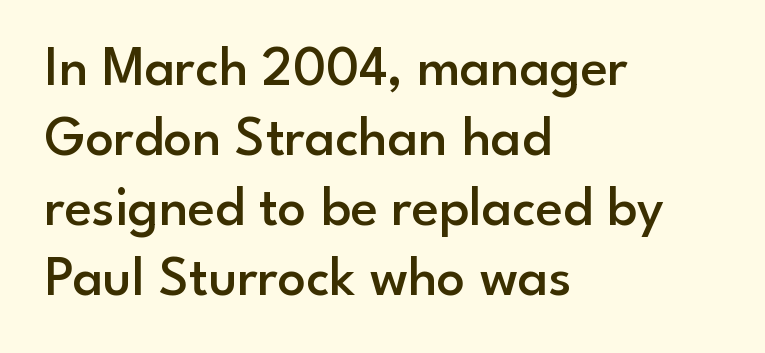
{"serif": "no", "italic": "no", "bold": "semi", "weight": "semibold", "width": "normal", "stroke_contrast": "low", "x_height": "small", "monospaced": "no", "underline": "no", "align": "left", "line_spacing": "normal", "line_spacing_ratio": 1.25, "letter_spacing": "normal", "letter_spacing_em": 0.0, "glyph_px": 56}
